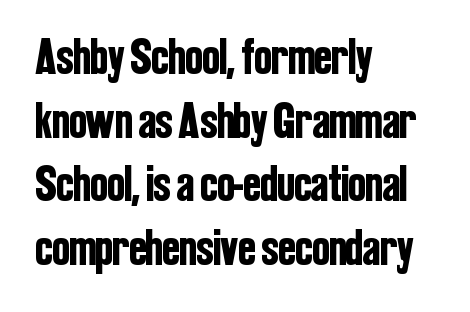
{"serif": "no", "italic": "no", "width": "condensed", "stroke_contrast": "low", "x_height": "medium", "monospaced": "no", "underline": "no", "align": "left", "line_spacing": "normal", "line_spacing_ratio": 1.25, "letter_spacing": "normal", "letter_spacing_em": 0.0, "glyph_px": 51}
